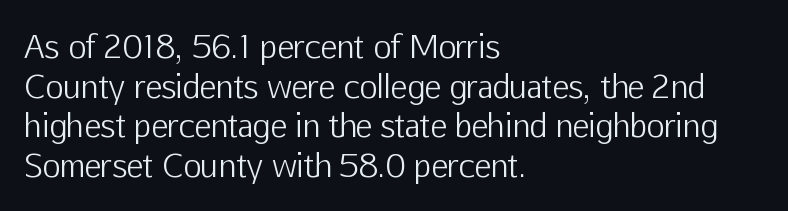
{"serif": "no", "italic": "no", "bold": "no", "weight": "light", "width": "normal", "stroke_contrast": "low", "x_height": "medium", "monospaced": "no", "underline": "no", "align": "left", "line_spacing": "normal", "line_spacing_ratio": 1.28, "letter_spacing": "normal", "letter_spacing_em": 0.0, "glyph_px": 31}
